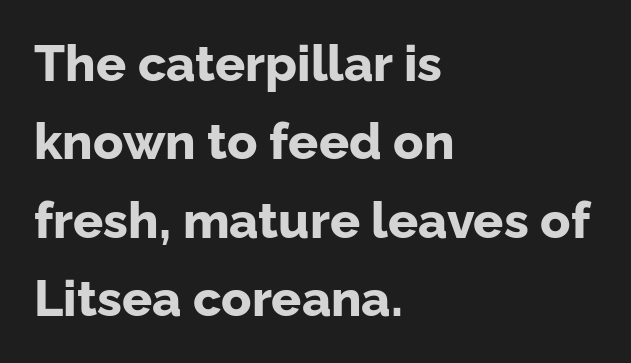
The image shows 50 px bold sans-serif type, upright; set left-aligned, normal line spacing (1.57x), normal letter spacing, not underlined; low stroke contrast and a medium x-height.
